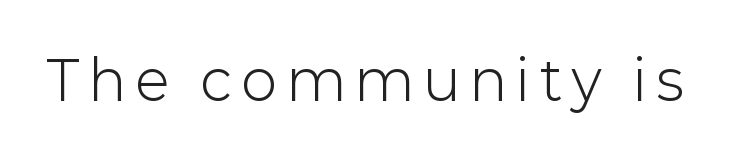
The image shows 54 px light sans-serif type, upright; set not underlined; low stroke contrast and a medium x-height.
